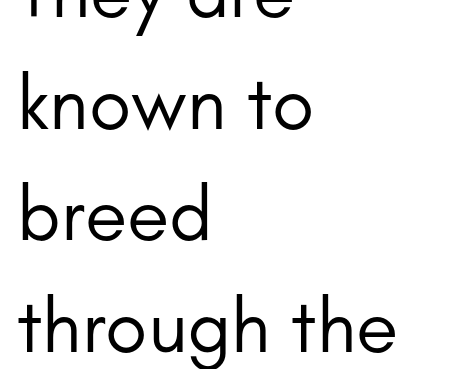
{"serif": "no", "italic": "no", "bold": "no", "weight": "regular", "width": "normal", "stroke_contrast": "low", "x_height": "small", "monospaced": "no", "underline": "no", "align": "left", "line_spacing": "normal", "line_spacing_ratio": 1.45, "letter_spacing": "normal", "letter_spacing_em": 0.0, "glyph_px": 77}
